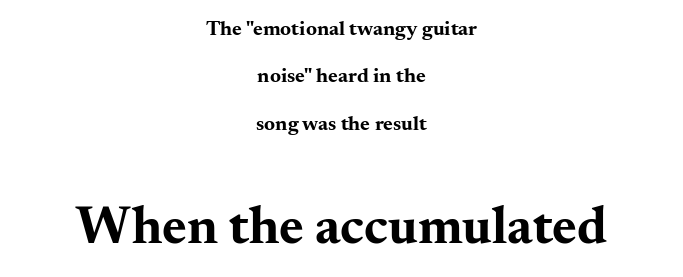
{"serif": "yes", "italic": "no", "bold": "yes", "weight": "bold", "width": "wide", "stroke_contrast": "medium", "x_height": "small", "monospaced": "no", "underline": "no", "align": "center", "line_spacing": "loose", "line_spacing_ratio": 2.26, "letter_spacing": "normal", "letter_spacing_em": 0.0, "larger_block": "second", "size_ratio": 2.52, "glyph_px": 53}
